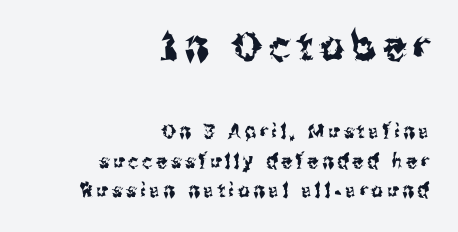
The space directly below the letters is spotless. Rendered with straight, roman letterforms. To sum up the face: it is a sans, with no serifs. The initial chunk of copy outweighs the following chunk in type size. The vertical gap from one line to the next is medium.
